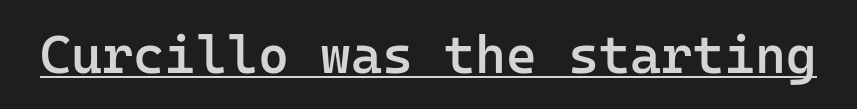
This rendering employs a face without finishing strokes, i.e., a sans-serif. These lines keep a tight, regular rhythm from letter to letter. A continuous stroke trails under the words, as in a hyperlink. The strokes are fattened partway — semibold, not bold.
